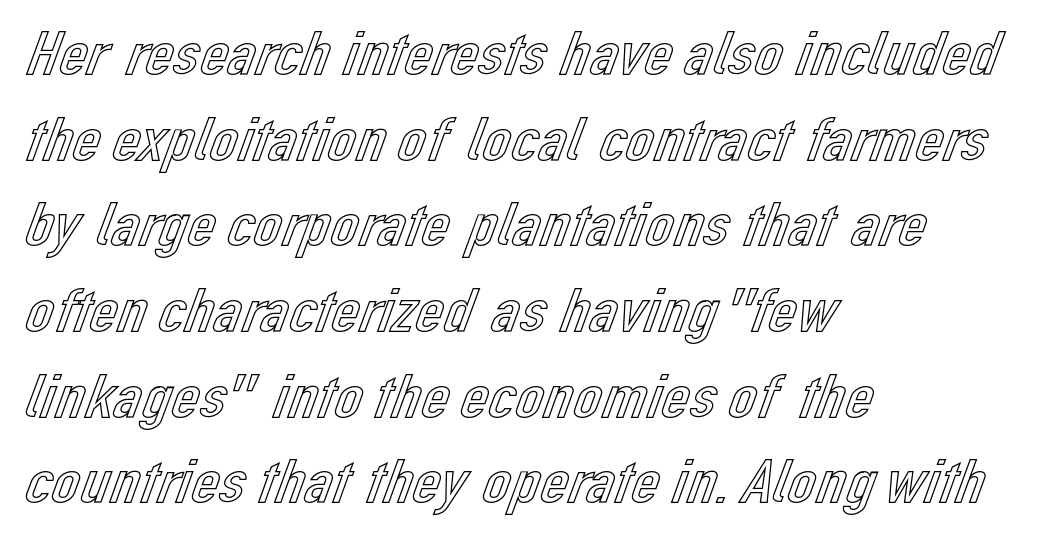
In terms of letterspacing, this is plain default setting. The rendering uses natural spacing where letterforms have individual widths. The text block is weighted toward the left margin, trailing off unevenly rightward. Unmarked baselines from the first word to the last.
